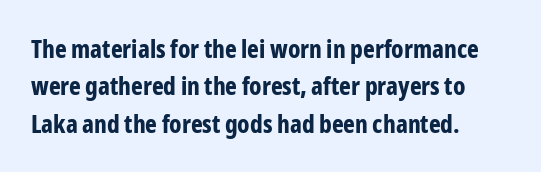
Q: Is the text bold? A: Yes.
Q: Is the text italic (slanted)? A: No, it is upright.
Q: Is the text underlined? A: No.
Q: How is the paragraph aligned? A: Left-aligned.
Q: Is the spacing between letters normal or unusually wide? A: Normal.
Q: Is the spacing between lines tight, normal or loose? A: Normal.
